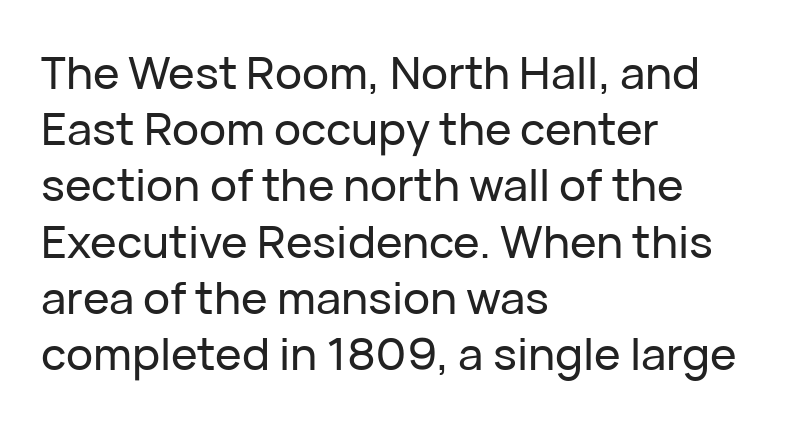
Q: Is the text italic (slanted)? A: No, it is upright.
Q: Is the typeface a serif or a sans-serif typeface? A: Sans-serif.
Q: Is the text underlined? A: No.
Q: How is the paragraph aligned? A: Left-aligned.
Q: Is the spacing between letters normal or unusually wide? A: Normal.
Q: Is the spacing between lines tight, normal or loose? A: Normal.
Q: Width (condensed, normal, or wide)? A: Normal.
Q: Stroke contrast? A: Low.
Q: x-height? A: Medium.
Q: Monospaced? A: No.
